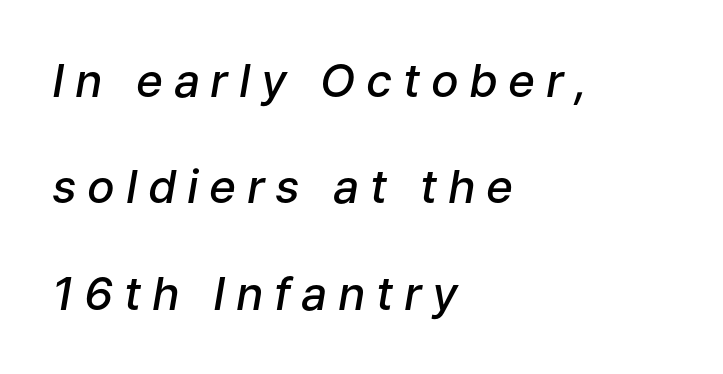
The image shows 46 px semibold type, italic (leaning right); set left-aligned, loose line spacing (2.31x), unusually wide letter spacing (+0.23 em), not underlined; low stroke contrast and a medium x-height.
